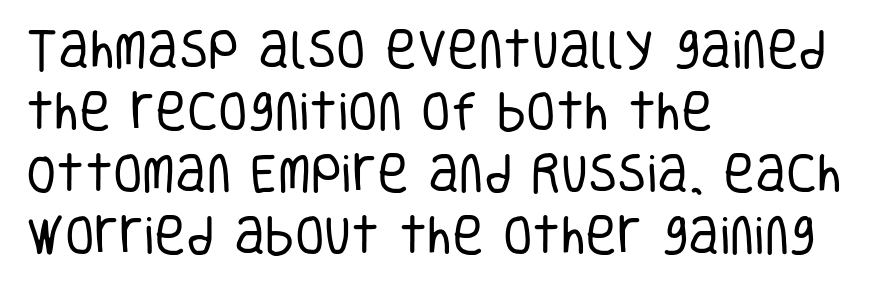
Is this a heavy cut? Hardly; it is regular or lighter. Students, observe: this is what conventionally led text looks like. These lines keep a tight, regular rhythm from letter to letter. The lines are quadded left.
